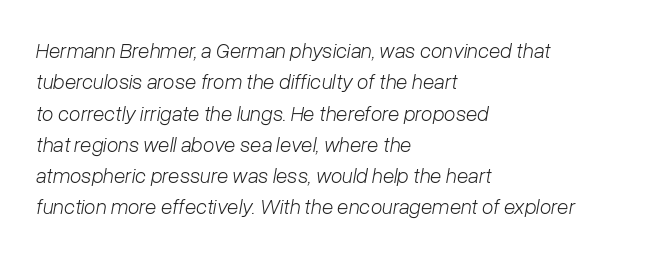
Interline gaps are of average width in this sample. The letters look calm and open, with moderate or lighter stems. Line starts are locked; line ends wander. The passage shown is not underscored anywhere.
